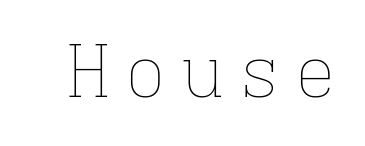
Q: Is the text bold? A: No.
Q: Is the text italic (slanted)? A: No, it is upright.
Q: Is the text underlined? A: No.
Q: Is the spacing between letters normal or unusually wide? A: Unusually wide.
Q: Width (condensed, normal, or wide)? A: Normal.
Q: Stroke contrast? A: Low.
Q: x-height? A: Medium.
Q: Monospaced? A: Yes.
